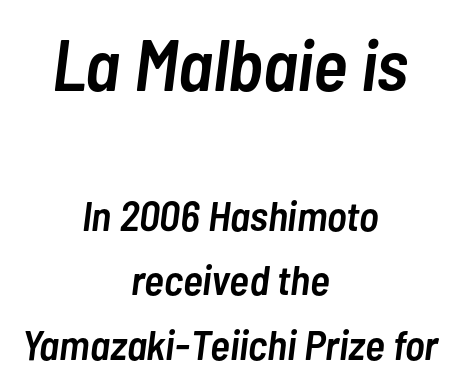
Q: Is the text bold? A: Semi-bold.
Q: Is the text italic (slanted)? A: Yes, it leans right by about 7 degrees.
Q: Is the text underlined? A: No.
Q: How is the paragraph aligned? A: Centered.
Q: Is the spacing between letters normal or unusually wide? A: Normal.
Q: Is the spacing between lines tight, normal or loose? A: Normal.
Q: Which block of text is set in a larger size, the first (top) or the second (bottom)? A: The first (top) one.
Q: Width (condensed, normal, or wide)? A: Condensed.
Q: Stroke contrast? A: Low.
Q: x-height? A: Medium.
Q: Monospaced? A: No.
